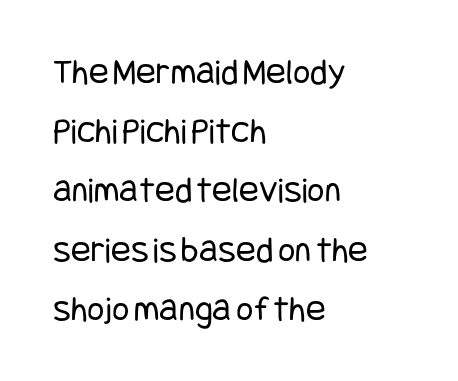
You can tell it's not italic because the verticals are truly vertical. Each row of text sits above clean, open space. The compositor pushed each line to the left boundary. No heavy texture on the line: the type isn't bold. I'd call this a sans setting — the letters go barefoot. Is the letter spacing exaggerated? No — it looks like the ordinary default.
